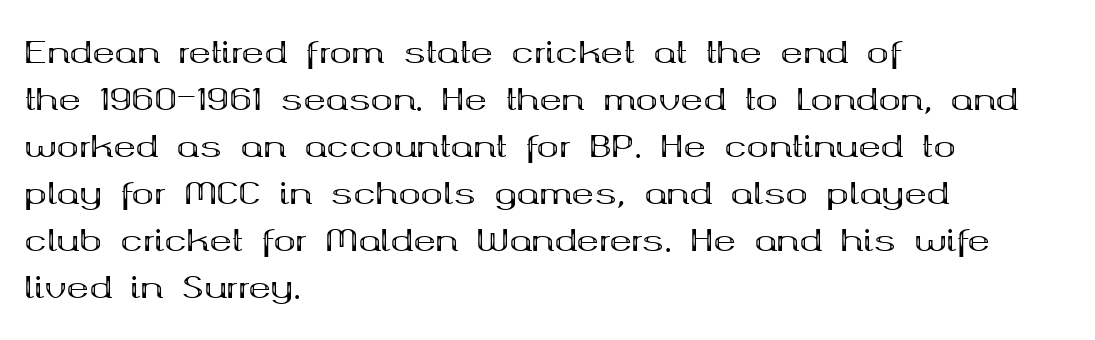
The image shows 30 px bold, wide serif type, upright; set left-aligned, normal line spacing (1.57x), normal letter spacing, not underlined; medium stroke contrast and a medium x-height.
